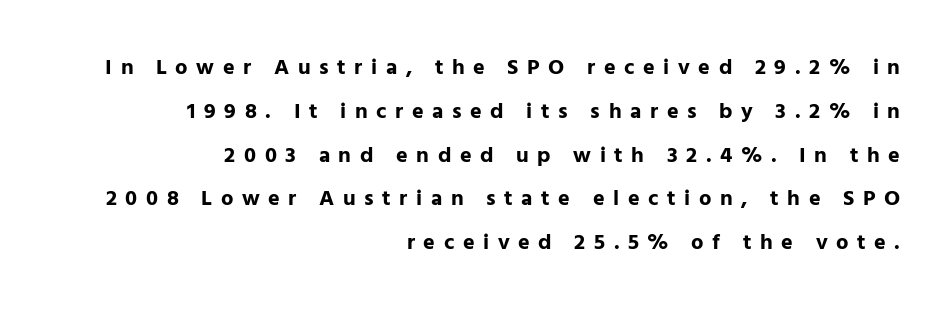
The image shows 22 px bold type, upright; set right-aligned, loose line spacing (1.99x), unusually wide letter spacing (+0.39 em), not underlined.
